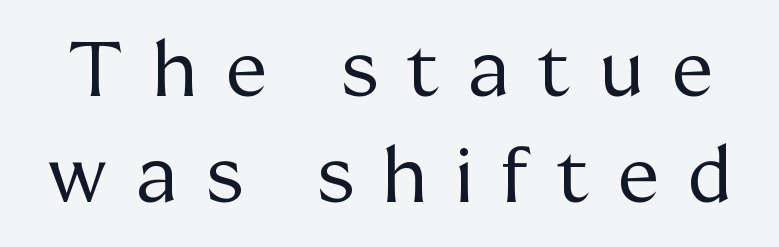
This rendering widens character spacing well past its baseline value. Do the characters align in a grid? No, the font is proportional. Weight class: somewhere from thin through regular. Horizontal bands of white between lines are of average thickness.
